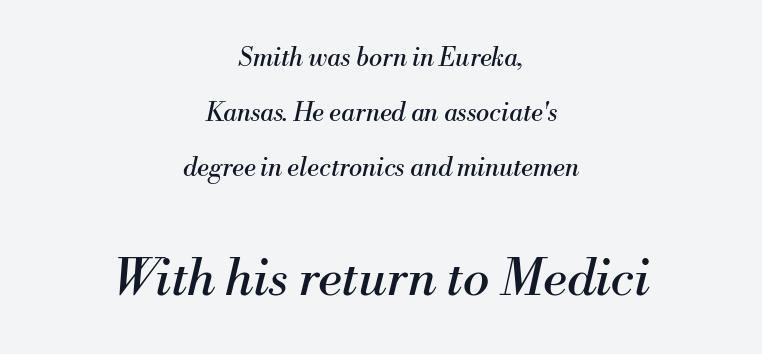
The image shows 50 px regular-weight serif type, italic (leaning right); set centered, loose line spacing (2.21x), normal letter spacing, not underlined; the second (bottom) block is 2.0x larger; medium stroke contrast and a small x-height.
